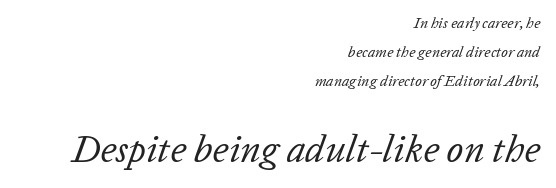
Q: Is the text bold? A: No.
Q: Is the text italic (slanted)? A: Yes, it leans right by about 20 degrees.
Q: Is the text underlined? A: No.
Q: How is the paragraph aligned? A: Right-aligned.
Q: Is the spacing between letters normal or unusually wide? A: Normal.
Q: Is the spacing between lines tight, normal or loose? A: Loose.
Q: Which block of text is set in a larger size, the first (top) or the second (bottom)? A: The second (bottom) one.
Q: Width (condensed, normal, or wide)? A: Normal.
Q: Stroke contrast? A: Low.
Q: x-height? A: Medium.
Q: Monospaced? A: No.
